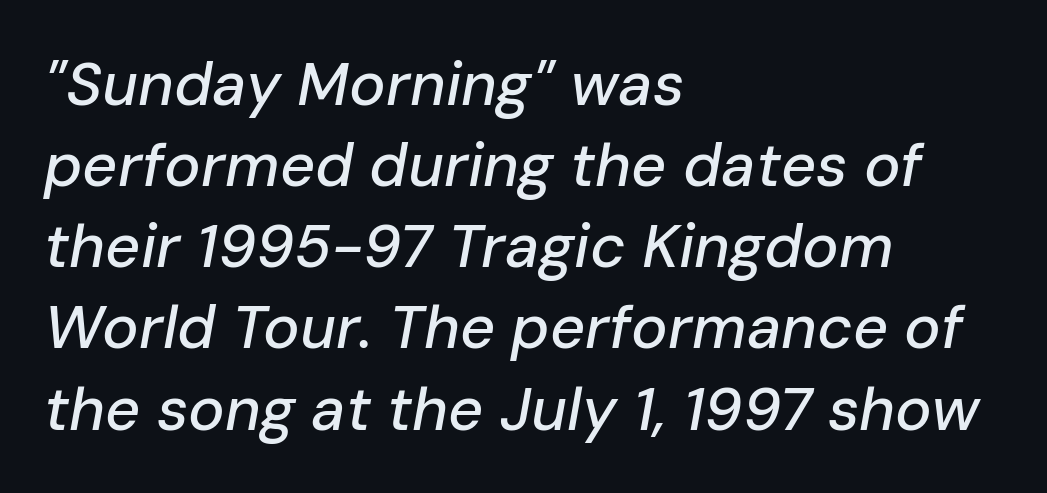
The image shows 61 px text type, italic (leaning right); set left-aligned, normal line spacing (1.33x), normal letter spacing, not underlined; low stroke contrast and a medium x-height.
